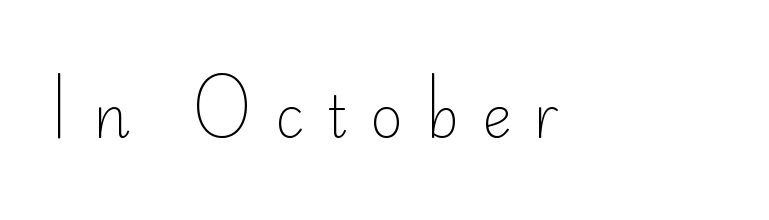
{"serif": "no", "italic": "no", "bold": "no", "weight": "light", "width": "normal", "stroke_contrast": "low", "x_height": "small", "monospaced": "no", "underline": "no", "letter_spacing": "wide", "letter_spacing_em": 0.38, "glyph_px": 57}
